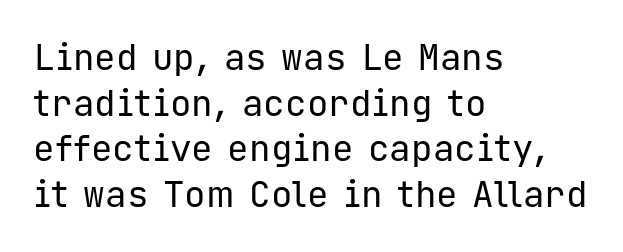
The image shows 36 px regular-weight sans-serif type, upright, monospaced; set left-aligned, normal line spacing (1.27x), normal letter spacing, not underlined; low stroke contrast and a medium x-height.
